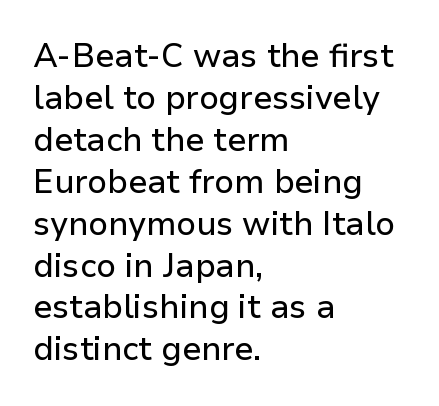
The image shows 33 px sans-serif type, upright; set left-aligned, normal line spacing (1.27x), normal letter spacing, not underlined; low stroke contrast and a medium x-height.
